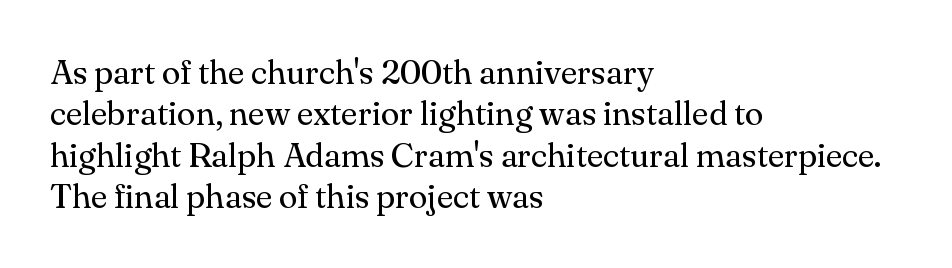
A clean baseline with only descenders dipping below it. Compared with typical body copy, the letter spacing here is the same. Character widths vary here, with narrow letters taking less room than wide ones. What kind of face is this? One with serifs. Horizontally, the lines are justified to the leading edge only. Ink coverage per letter is moderate at most.
